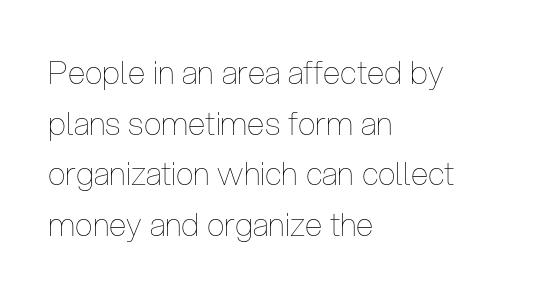
Each word holds together tightly as a unit, with standard inter-letter gaps. A classic flush-left, rag-right setting is used for this passage. The typesetting does not lean heavy: it is not bold. Looks like regular typesetting: each glyph gets only the width it needs. The space between consecutive lines is moderate. A clean baseline with only descenders dipping below it.
